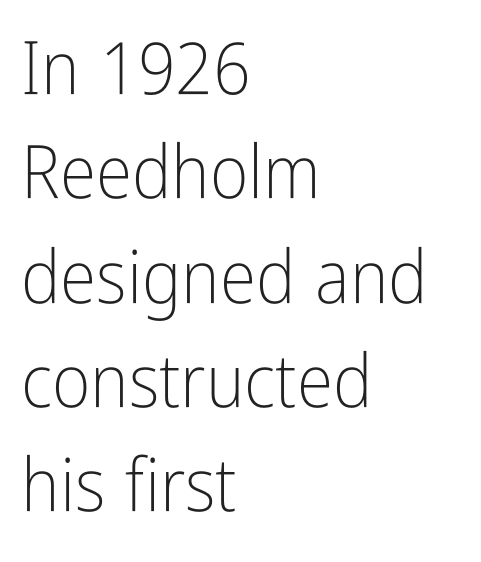
Q: Is the text bold? A: No.
Q: Is the text italic (slanted)? A: No, it is upright.
Q: Is the typeface a serif or a sans-serif typeface? A: Sans-serif.
Q: Is the text underlined? A: No.
Q: How is the paragraph aligned? A: Left-aligned.
Q: Is the spacing between letters normal or unusually wide? A: Normal.
Q: Is the spacing between lines tight, normal or loose? A: Normal.
Q: Width (condensed, normal, or wide)? A: Condensed.
Q: Stroke contrast? A: Low.
Q: x-height? A: Medium.
Q: Monospaced? A: No.
